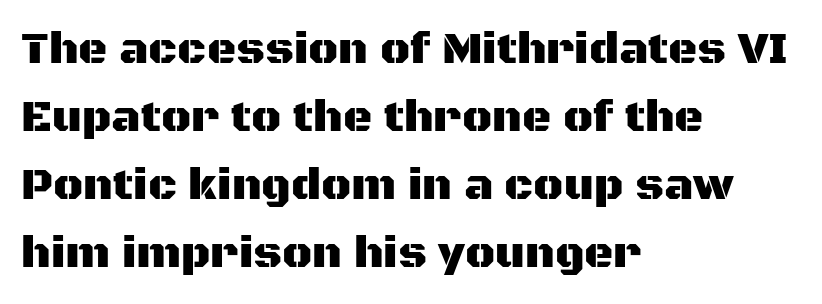
A classic flush-left, rag-right setting is used for this passage. Spacing verdict: proportional, widths tailored to each character. Caption: standard tracking, unaltered. It's the straight-up-and-down kind of type. Reading down the column, the eye jumps a familiar distance to each next line.
